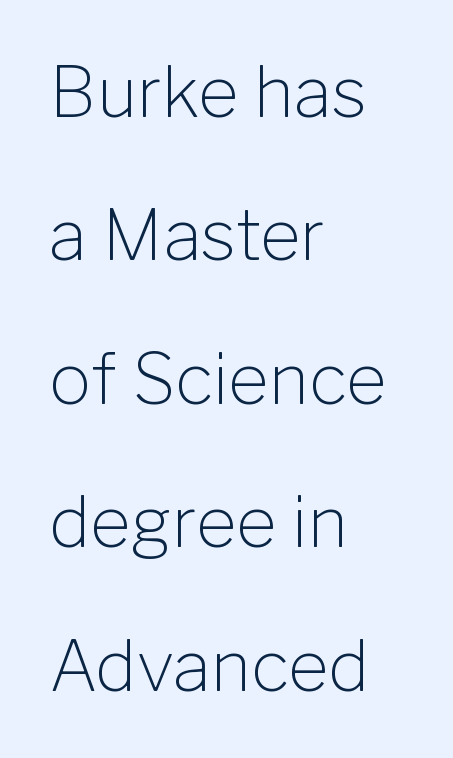
The image shows 70 px light sans-serif type, upright; set left-aligned, loose line spacing (2.05x), normal letter spacing, not underlined; low stroke contrast and a medium x-height.
